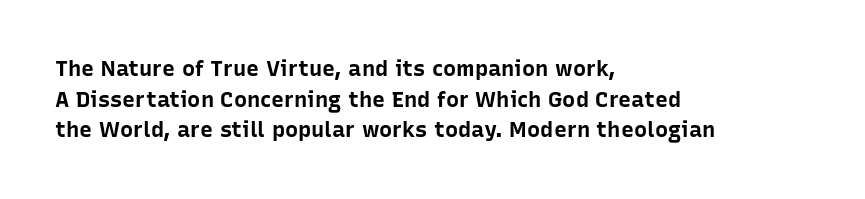
The image shows 22 px bold type, upright; set left-aligned, normal line spacing (1.39x), normal letter spacing, not underlined.
